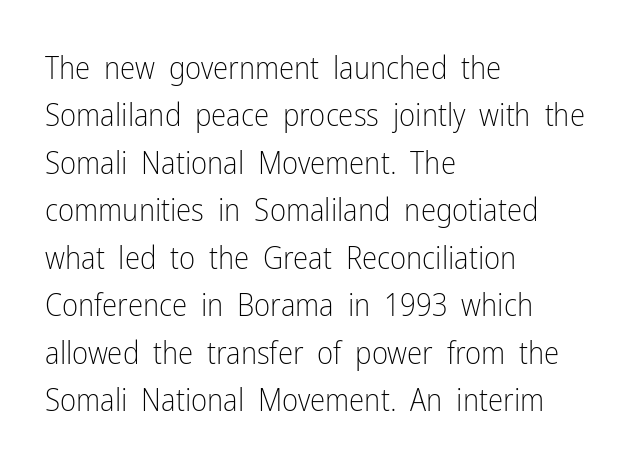
Horizontal bands of white between lines are of average thickness. A clean baseline with only descenders dipping below it. The letters carry no serifs — their stems end cleanly without finishing strokes. Look at the tracking — it's just the regular setting, nothing added. Reading down the block, your eye returns to a fixed left position each line.
